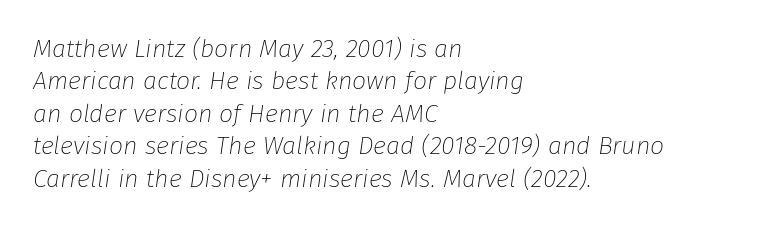
The passage shown stacks its lines at a standard gap. The rendering keeps characters at their native spacing. The whole block is typeset with a tilt. Clear beneath every line of the passage.
